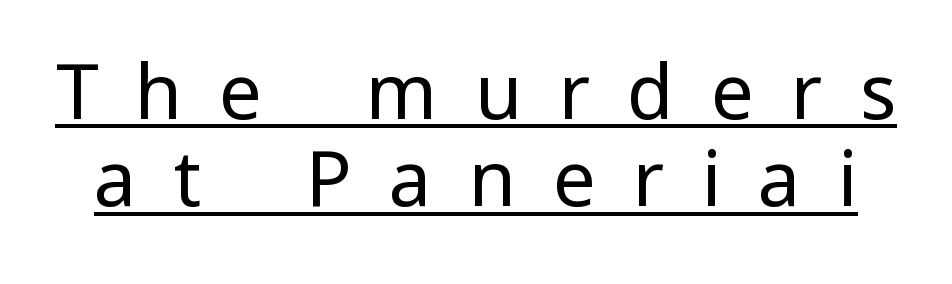
{"serif": "no", "italic": "no", "bold": "no", "weight": "regular", "width": "normal", "stroke_contrast": "low", "x_height": "medium", "monospaced": "no", "underline": "yes", "line_spacing": "tight", "line_spacing_ratio": 1.15, "letter_spacing": "wide", "letter_spacing_em": 0.49, "glyph_px": 76}
